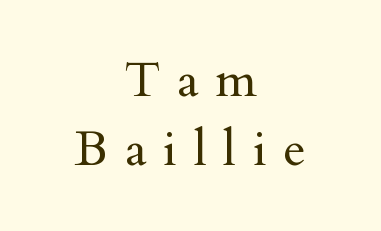
The image shows 49 px regular-weight serif type, upright; set centered, normal line spacing (1.4x), unusually wide letter spacing (+0.34 em), not underlined; medium stroke contrast and a small x-height.
